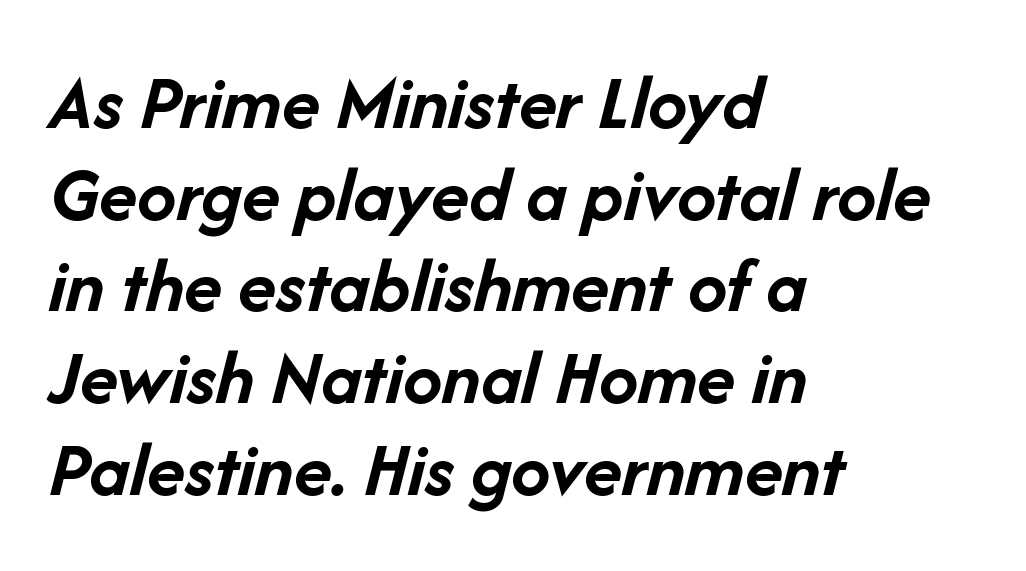
A clean baseline with only descenders dipping below it. Honestly, the letter spacing is just normal — you wouldn't notice it. Would a proofreader flag this as italicized? Yes. Heavy, bold letterforms. In CSS terms this would be text-align: left.
